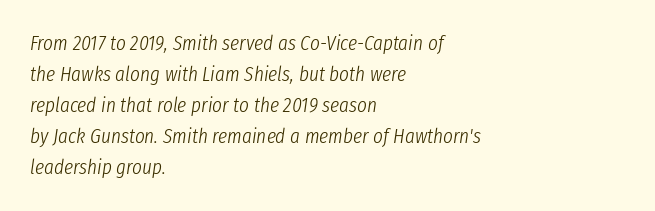
Q: Is the text bold? A: No.
Q: Is the text italic (slanted)? A: Yes, it leans right by about 8 degrees.
Q: Is the text underlined? A: No.
Q: How is the paragraph aligned? A: Left-aligned.
Q: Is the spacing between letters normal or unusually wide? A: Normal.
Q: Is the spacing between lines tight, normal or loose? A: Normal.
